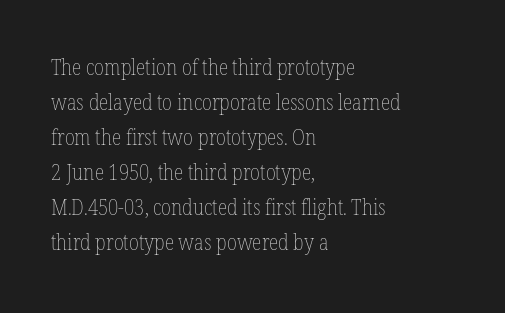
The image shows 22 px text type, upright; set left-aligned, normal line spacing (1.59x), normal letter spacing, not underlined.
